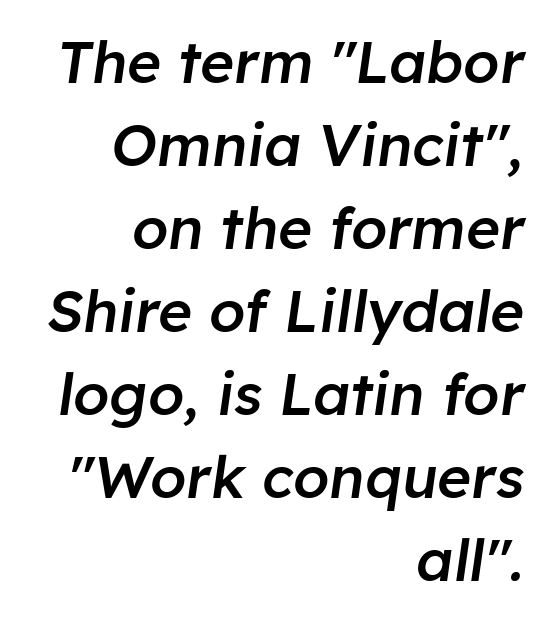
Q: Is the text bold? A: Semi-bold.
Q: Is the text italic (slanted)? A: Yes, it leans right by about 8 degrees.
Q: Is the text underlined? A: No.
Q: How is the paragraph aligned? A: Right-aligned.
Q: Is the spacing between letters normal or unusually wide? A: Normal.
Q: Is the spacing between lines tight, normal or loose? A: Normal.
Q: Width (condensed, normal, or wide)? A: Normal.
Q: Stroke contrast? A: Low.
Q: x-height? A: Medium.
Q: Monospaced? A: No.
